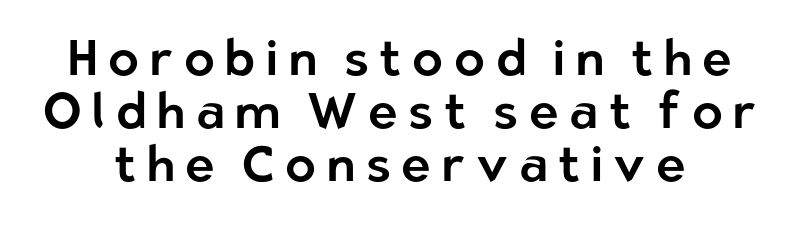
{"serif": "no", "italic": "no", "width": "normal", "stroke_contrast": "low", "x_height": "medium", "monospaced": "no", "underline": "no", "align": "center", "line_spacing": "tight", "line_spacing_ratio": 1.06, "letter_spacing": "wide", "letter_spacing_em": 0.21, "glyph_px": 50}
